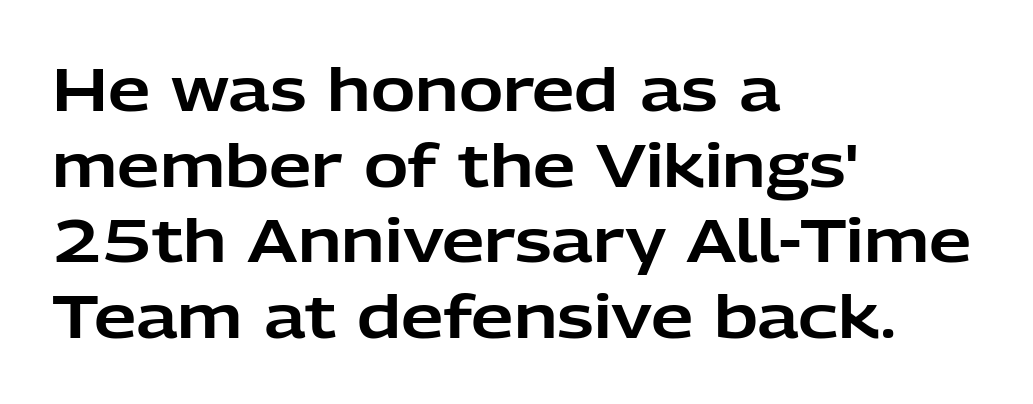
The image shows 60 px sans-serif type, upright; set left-aligned, normal line spacing (1.26x), normal letter spacing, not underlined; low stroke contrast and a medium x-height.
